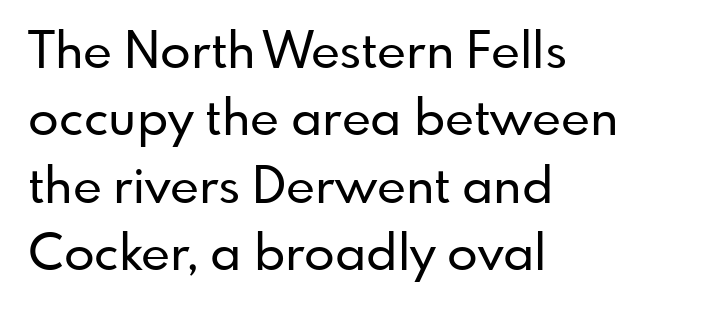
The image shows 50 px sans-serif type, upright; set left-aligned, normal line spacing (1.35x), normal letter spacing, not underlined; low stroke contrast and a small x-height.
